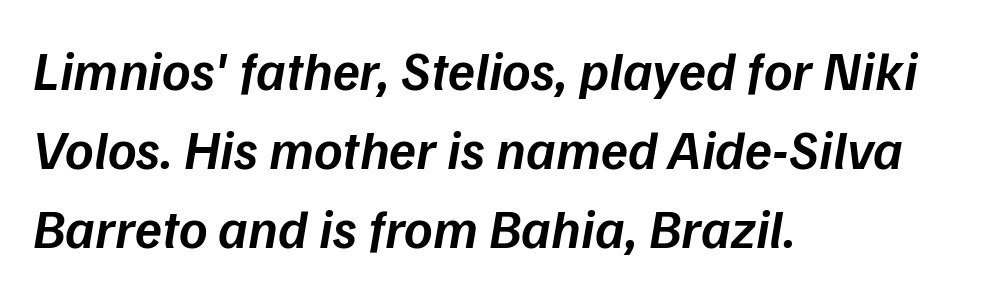
The image shows 55 px semibold type, italic (leaning right); set left-aligned, normal line spacing (1.44x), normal letter spacing, not underlined; low stroke contrast and a medium x-height.
